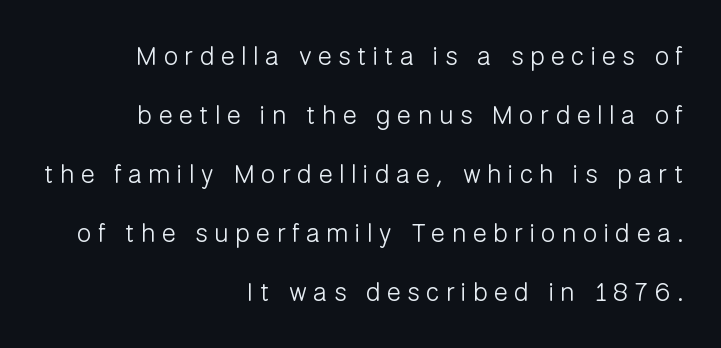
Q: Is the text bold? A: No.
Q: Is the text italic (slanted)? A: No, it is upright.
Q: Is the text underlined? A: No.
Q: How is the paragraph aligned? A: Right-aligned.
Q: Is the spacing between letters normal or unusually wide? A: Unusually wide.
Q: Is the spacing between lines tight, normal or loose? A: Loose.
